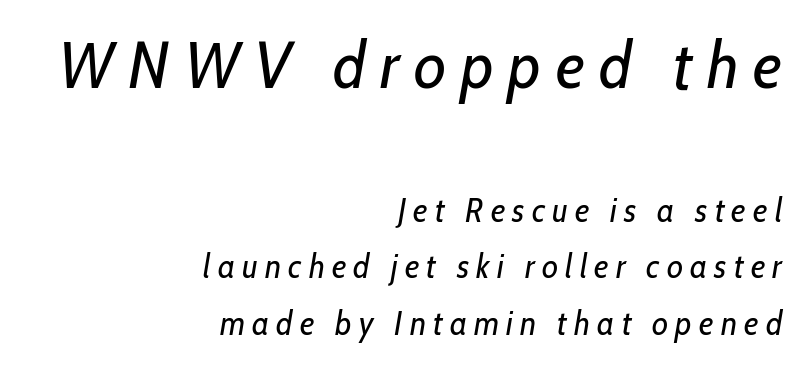
Q: Is the text bold? A: No.
Q: Is the text italic (slanted)? A: Yes, it leans right by about 10 degrees.
Q: Is the text underlined? A: No.
Q: How is the paragraph aligned? A: Right-aligned.
Q: Is the spacing between letters normal or unusually wide? A: Unusually wide.
Q: Which block of text is set in a larger size, the first (top) or the second (bottom)? A: The first (top) one.
Q: Width (condensed, normal, or wide)? A: Condensed.
Q: Stroke contrast? A: Low.
Q: x-height? A: Medium.
Q: Monospaced? A: No.
